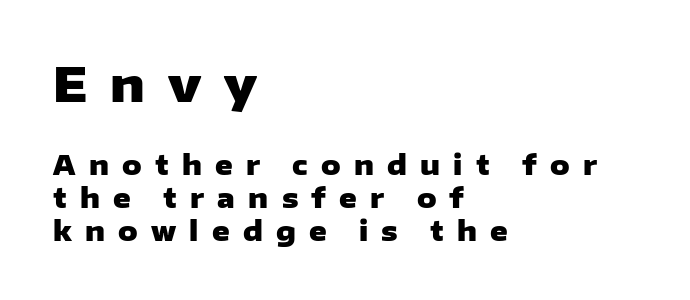
The image shows 47 px heavy, wide sans-serif type, upright; set left-aligned, line spacing 1.21x, unusually wide letter spacing (+0.49 em), not underlined; the first (top) block is 1.74x larger; low stroke contrast and a medium x-height.
